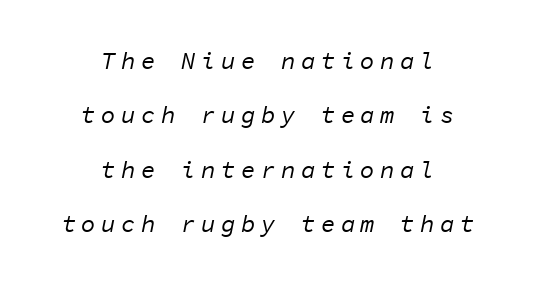
Q: Is the text bold? A: No.
Q: Is the text italic (slanted)? A: Yes, it leans right by about 11 degrees.
Q: Is the text underlined? A: No.
Q: How is the paragraph aligned? A: Centered.
Q: Is the spacing between letters normal or unusually wide? A: Unusually wide.
Q: Is the spacing between lines tight, normal or loose? A: Loose.
